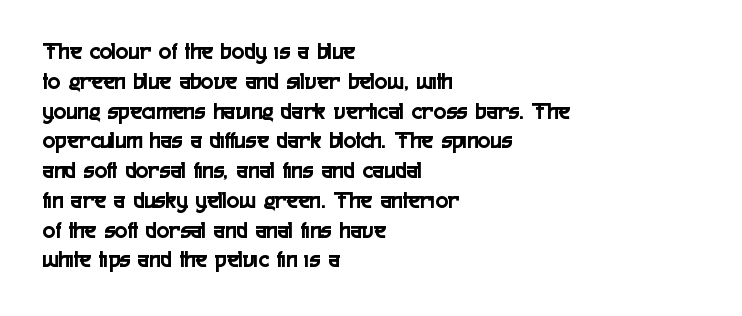
{"italic": "no", "underline": "no", "align": "left", "line_spacing_ratio": 1.24, "letter_spacing": "normal", "letter_spacing_em": 0.0, "glyph_px": 24}
